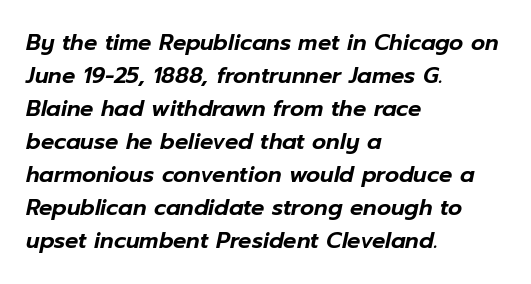
Q: Is the text italic (slanted)? A: Yes, it leans right by about 12 degrees.
Q: Is the text underlined? A: No.
Q: How is the paragraph aligned? A: Left-aligned.
Q: Is the spacing between letters normal or unusually wide? A: Normal.
Q: Is the spacing between lines tight, normal or loose? A: Normal.
